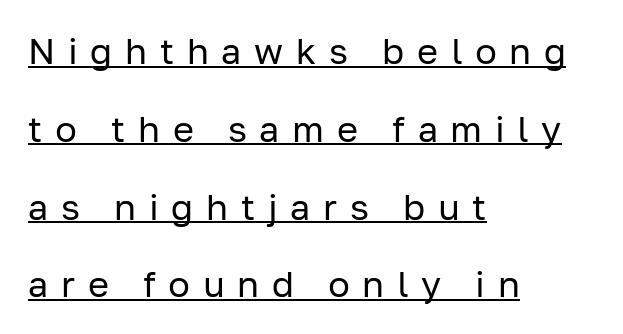
Q: Is the text bold? A: No.
Q: Is the text italic (slanted)? A: No, it is upright.
Q: Is the typeface a serif or a sans-serif typeface? A: Sans-serif.
Q: Is the text underlined? A: Yes.
Q: How is the paragraph aligned? A: Left-aligned.
Q: Is the spacing between letters normal or unusually wide? A: Unusually wide.
Q: Is the spacing between lines tight, normal or loose? A: Loose.
Q: Width (condensed, normal, or wide)? A: Normal.
Q: Stroke contrast? A: Low.
Q: x-height? A: Medium.
Q: Monospaced? A: No.
